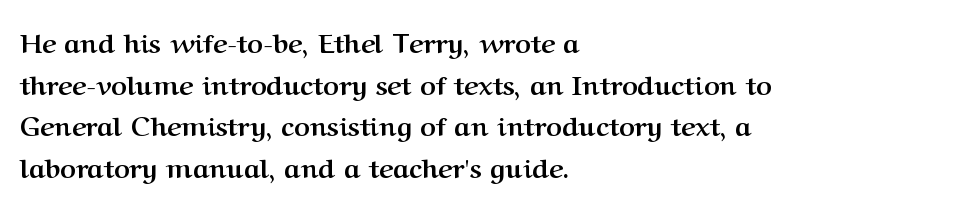
This sample keeps an unexceptional amount of space between lines. Which margin do the lines hug? The left one — the right edge is uneven. The specimen omits any rule beneath the text block's lines. Students, note that the glyphs here touch the page at normal intervals. This is heavy type, rendered in bold.
